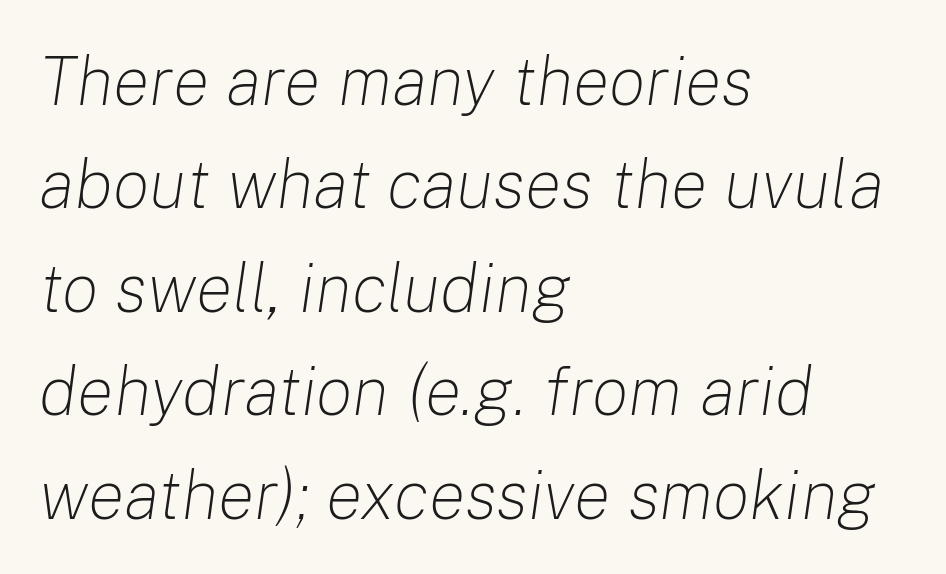
{"italic": "yes", "lean": "right", "slant_degrees": 8, "bold": "no", "weight": "light", "width": "normal", "stroke_contrast": "low", "x_height": "medium", "monospaced": "no", "underline": "no", "align": "left", "line_spacing": "normal", "line_spacing_ratio": 1.5, "letter_spacing": "normal", "letter_spacing_em": 0.0, "glyph_px": 69}
